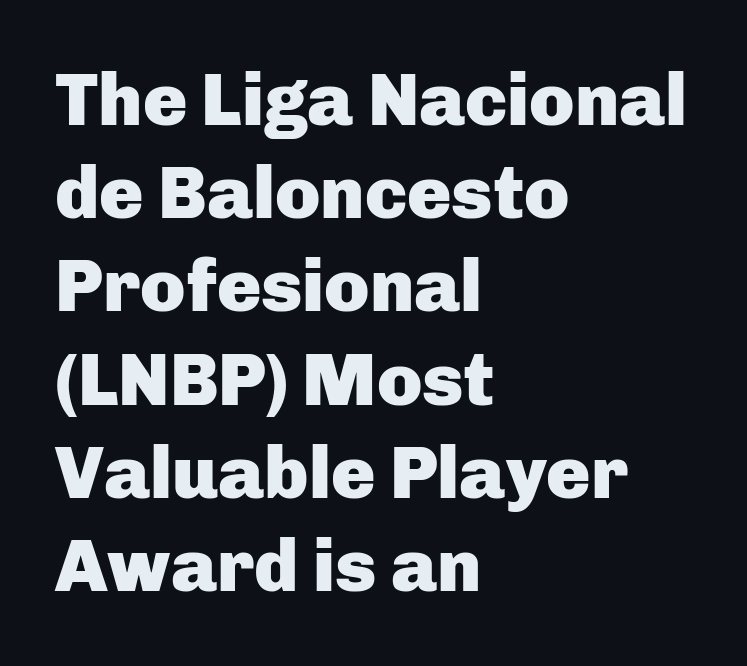
The image shows 74 px heavy sans-serif type, upright; set left-aligned, normal line spacing (1.26x), normal letter spacing, not underlined; low stroke contrast and a medium x-height.
